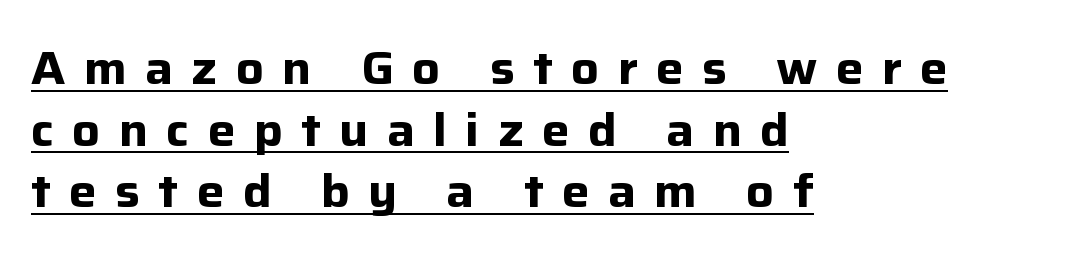
Q: Is the text bold? A: Yes.
Q: Is the text italic (slanted)? A: No, it is upright.
Q: Is the typeface a serif or a sans-serif typeface? A: Sans-serif.
Q: Is the text underlined? A: Yes.
Q: How is the paragraph aligned? A: Left-aligned.
Q: Is the spacing between letters normal or unusually wide? A: Unusually wide.
Q: Is the spacing between lines tight, normal or loose? A: Normal.
Q: Width (condensed, normal, or wide)? A: Normal.
Q: Stroke contrast? A: Low.
Q: x-height? A: Medium.
Q: Monospaced? A: No.
